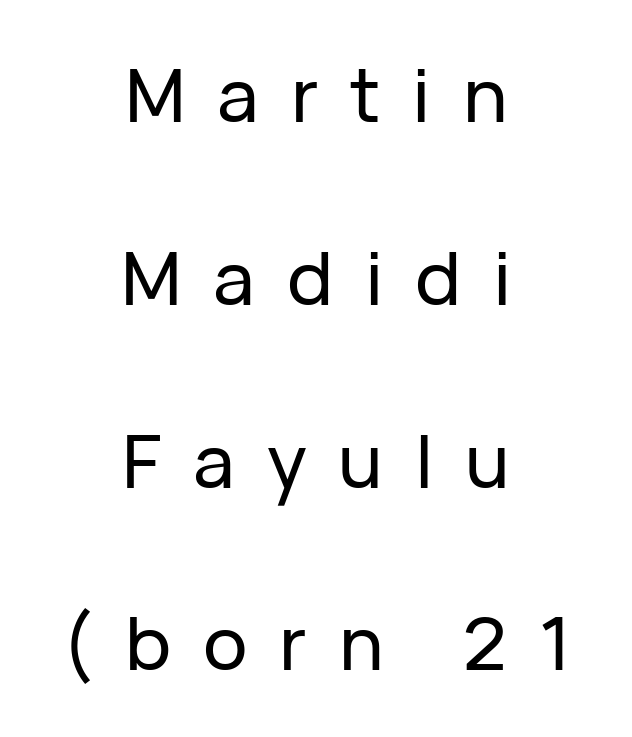
The rendering uses natural spacing where letterforms have individual widths. The block of text is sparse from top to bottom, with ample space between rows. The lines in this sample share a center point and differ in where they start and stop. Honestly, the letter spacing is so wide it's the main thing you notice. A sans-serif font was chosen for this passage.
